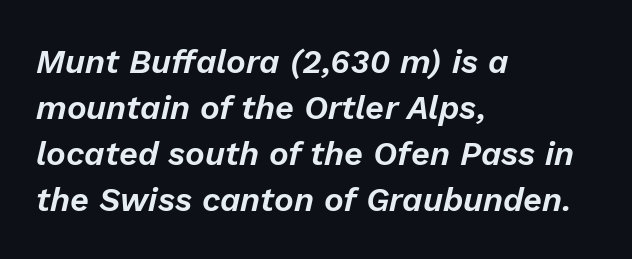
{"italic": "yes", "lean": "right", "slant_degrees": 13, "width": "normal", "stroke_contrast": "low", "x_height": "medium", "monospaced": "no", "underline": "no", "align": "left", "line_spacing": "normal", "line_spacing_ratio": 1.39, "letter_spacing": "normal", "letter_spacing_em": 0.0, "glyph_px": 33}
